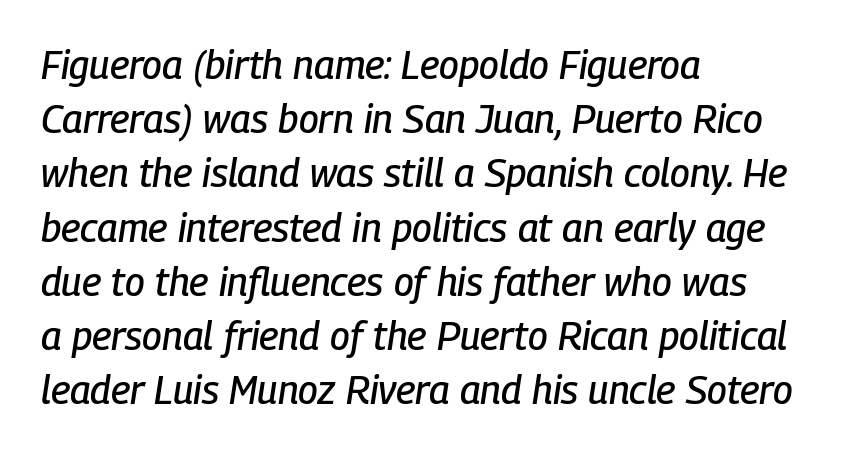
The image shows 39 px condensed type, italic (leaning right); set left-aligned, normal line spacing (1.39x), normal letter spacing, not underlined; low stroke contrast and a medium x-height.
